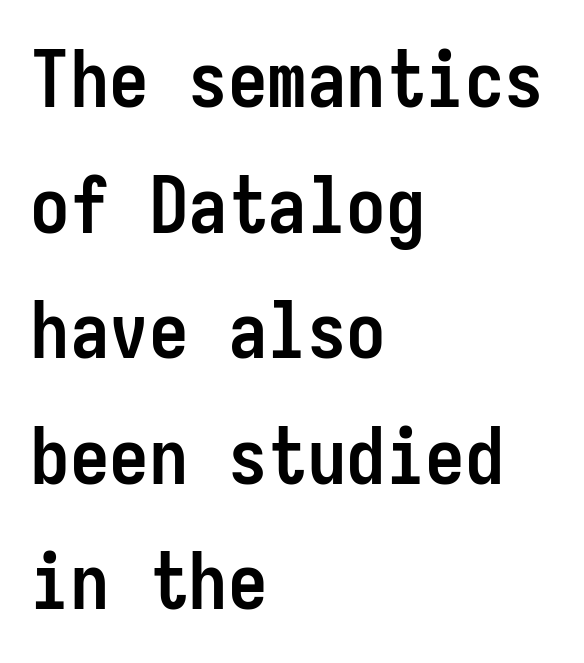
The image shows 79 px semibold, condensed sans-serif type, upright, monospaced; set left-aligned, normal line spacing (1.59x), normal letter spacing, not underlined; low stroke contrast and a medium x-height.
